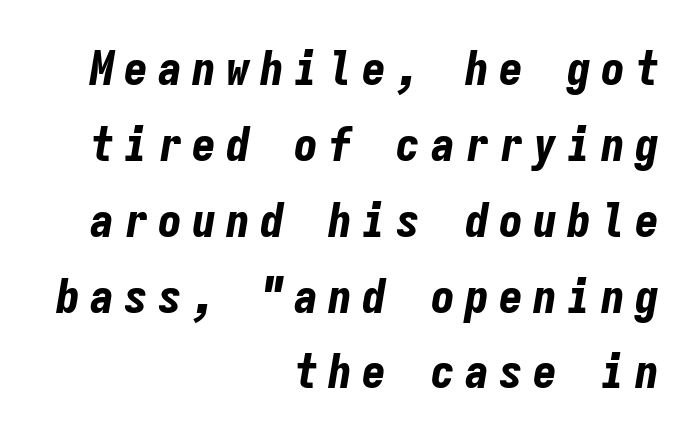
I'd describe the lettering as bold — thick and assertive. If you measured baseline to baseline, you'd find a middling distance. The face used here has a pronounced slope to its letters. The letters are spread apart with noticeably loose tracking. Check the space under the baseline: it is left empty. Caption: multi-line text, flush right, ragged left.
